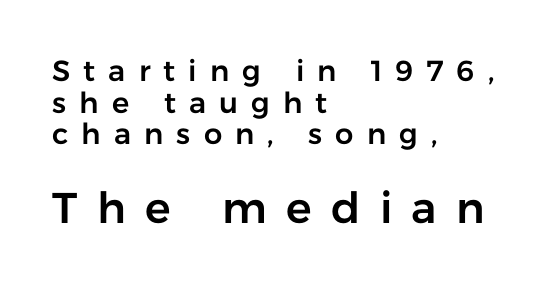
The image shows 43 px sans-serif type, upright; set left-aligned, tight line spacing (1.09x), unusually wide letter spacing (+0.45 em), not underlined; the second (bottom) block is 1.48x larger; low stroke contrast and a medium x-height.
